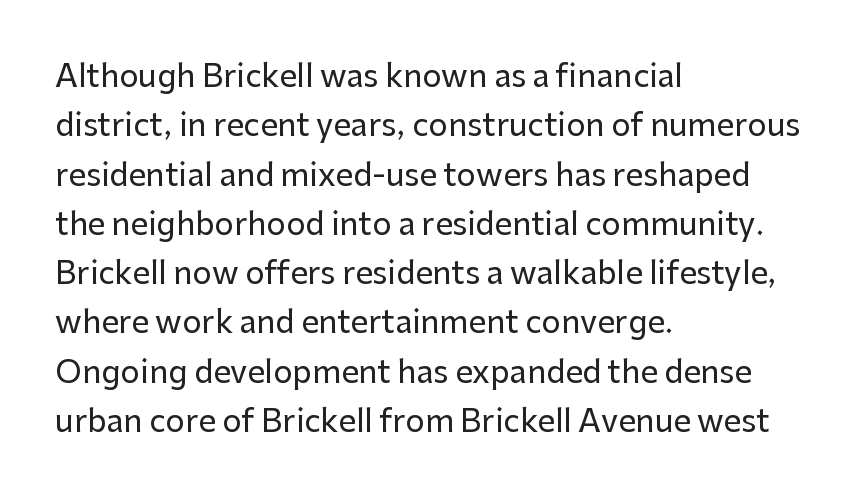
{"serif": "no", "italic": "no", "width": "normal", "stroke_contrast": "low", "x_height": "medium", "monospaced": "no", "underline": "no", "align": "left", "line_spacing": "normal", "line_spacing_ratio": 1.59, "letter_spacing": "normal", "letter_spacing_em": 0.0, "glyph_px": 31}
